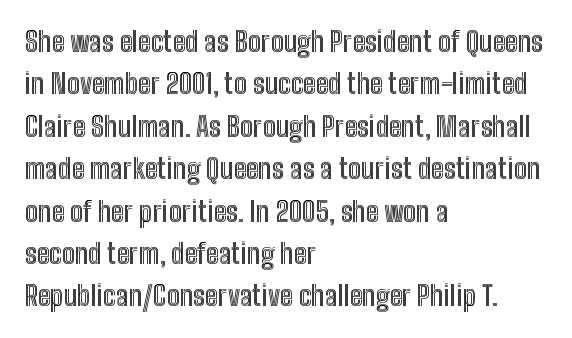
Q: Is the text italic (slanted)? A: No, it is upright.
Q: Is the text underlined? A: No.
Q: How is the paragraph aligned? A: Left-aligned.
Q: Is the spacing between letters normal or unusually wide? A: Normal.
Q: Is the spacing between lines tight, normal or loose? A: Normal.
